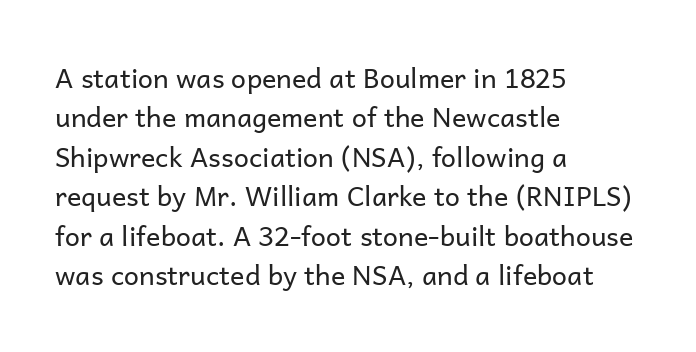
Q: Is the text bold? A: No.
Q: Is the text italic (slanted)? A: No, it is upright.
Q: Is the text underlined? A: No.
Q: How is the paragraph aligned? A: Left-aligned.
Q: Is the spacing between letters normal or unusually wide? A: Normal.
Q: Is the spacing between lines tight, normal or loose? A: Normal.
